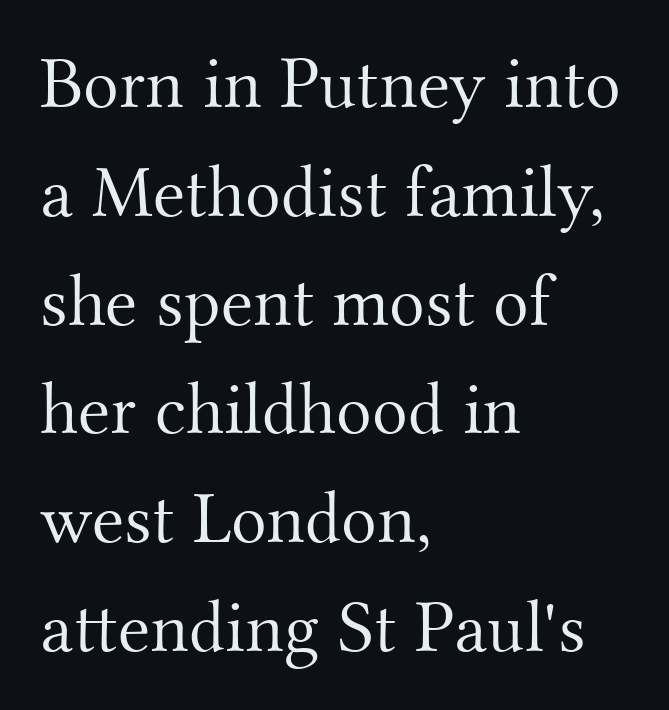
{"serif": "yes", "italic": "no", "bold": "no", "weight": "light", "width": "normal", "stroke_contrast": "medium", "x_height": "small", "monospaced": "no", "underline": "no", "align": "left", "line_spacing": "normal", "line_spacing_ratio": 1.47, "letter_spacing": "normal", "letter_spacing_em": 0.0, "glyph_px": 74}
